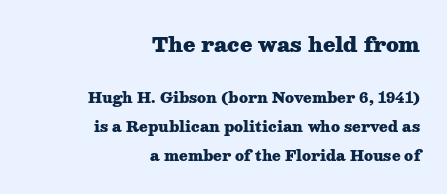
{"italic": "no", "bold": "yes", "underline": "no", "align": "right", "line_spacing": "loose", "line_spacing_ratio": 2.08, "letter_spacing": "normal", "letter_spacing_em": 0.0, "larger_block": "first", "size_ratio": 1.43, "glyph_px": 20}
